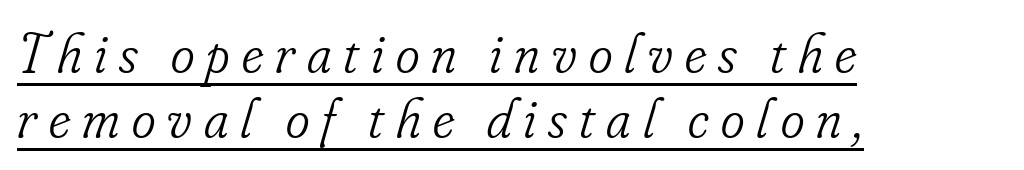
{"serif": "yes", "italic": "yes", "lean": "right", "slant_degrees": 16, "bold": "no", "weight": "light", "width": "condensed", "stroke_contrast": "low", "x_height": "small", "monospaced": "no", "underline": "yes", "align": "left", "line_spacing": "tight", "line_spacing_ratio": 1.14, "letter_spacing": "wide", "letter_spacing_em": 0.21, "glyph_px": 57}
